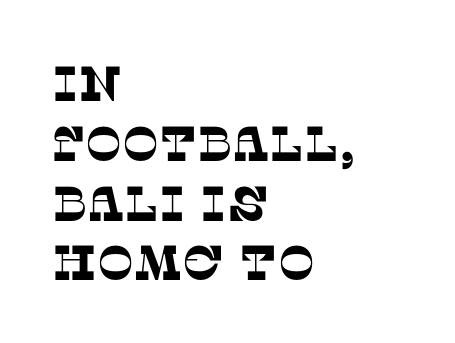
{"serif": "yes", "width": "normal", "stroke_contrast": "low", "x_height": "large", "monospaced": "no", "underline": "no", "align": "left", "line_spacing_ratio": 1.22, "letter_spacing": "normal", "letter_spacing_em": 0.0, "glyph_px": 49}
